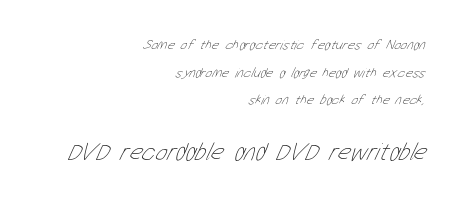
Q: Is the text bold? A: No.
Q: Is the text underlined? A: No.
Q: How is the paragraph aligned? A: Right-aligned.
Q: Is the spacing between letters normal or unusually wide? A: Normal.
Q: Is the spacing between lines tight, normal or loose? A: Loose.
Q: Which block of text is set in a larger size, the first (top) or the second (bottom)? A: The second (bottom) one.
